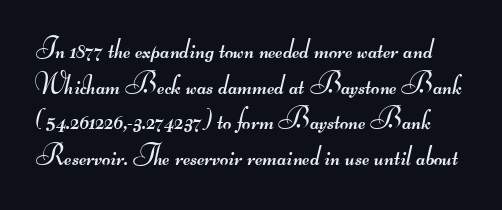
The image shows 29 px regular-weight, wide sans-serif type; set line spacing 1.23x, normal letter spacing, not underlined; medium stroke contrast.
